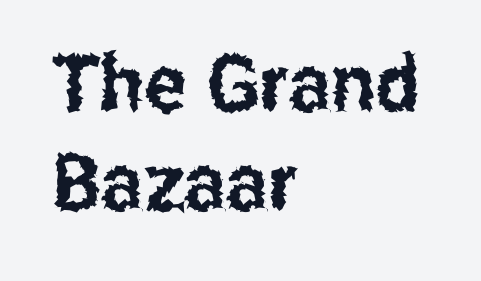
Glance below the letters and you will spot only blank space. You could call the tracking neutral — neither tight nor loose. Each letter keeps its own natural width here, so spacing adapts to shape. Is there much room between lines? A standard amount, neither cramped nor airy.
